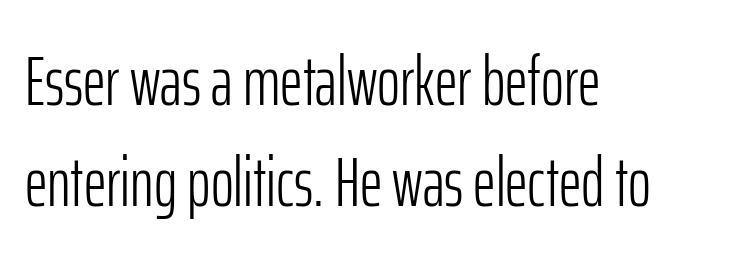
A typesetter would label this face a sans. The type sits square on the baseline with zero lean. Compared with typical body copy, the letter spacing here is the same. Compared with a centered layout, this one pins lines to the left instead. Spacing verdict: proportional, widths tailored to each character. Words float on clear page, feet unadorned.
